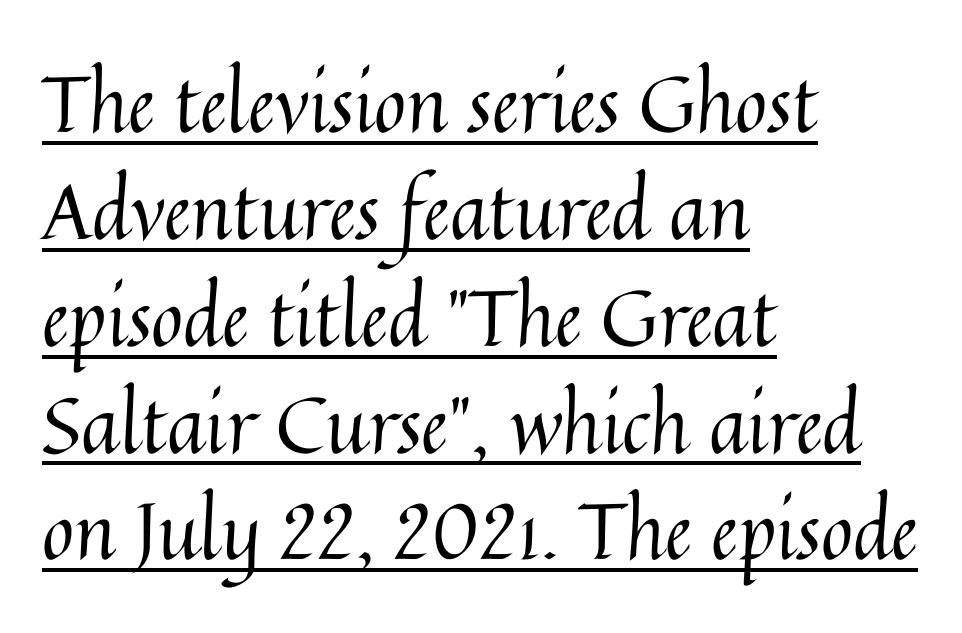
{"bold": "no", "weight": "regular", "width": "normal", "stroke_contrast": "medium", "x_height": "medium", "monospaced": "no", "underline": "yes", "align": "left", "line_spacing": "normal", "line_spacing_ratio": 1.37, "letter_spacing": "normal", "letter_spacing_em": 0.0, "glyph_px": 78}
